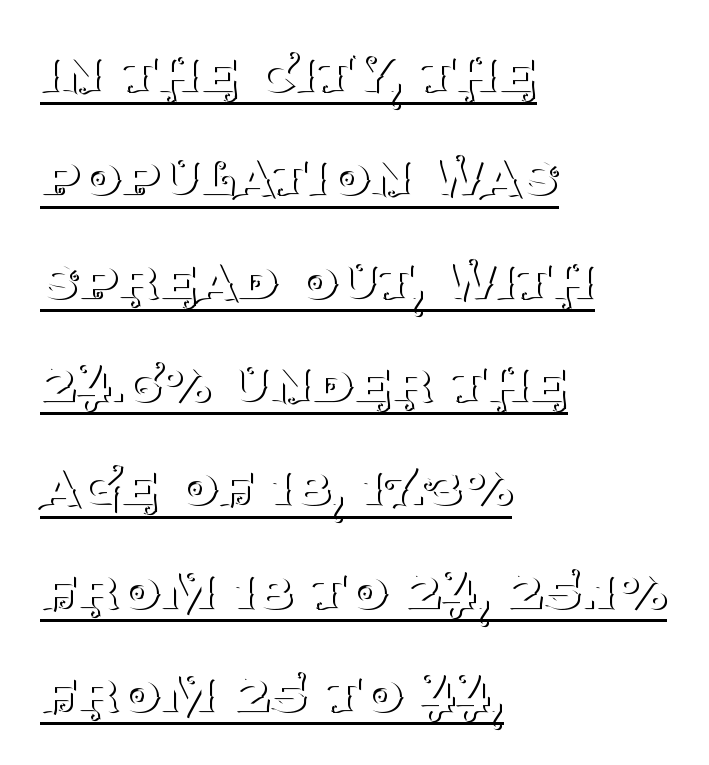
Regular leading. The letters sit at their default tracking, neither squeezed nor spread. To sum up the face: it has serifs. Rendered with straight, roman letterforms. The strokes are not fattened; the text isn't bold. Beneath each row of characters lies a ruled line.
